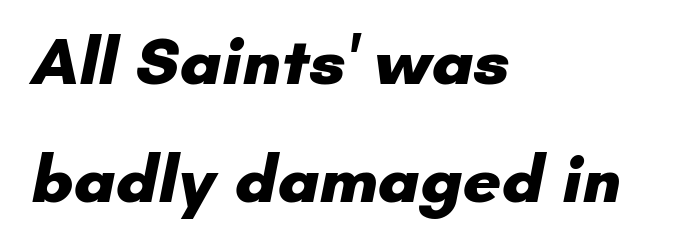
The image shows 67 px heavy sans-serif type; set left-aligned, line spacing 1.76x, normal letter spacing, not underlined; low stroke contrast and a small x-height.
